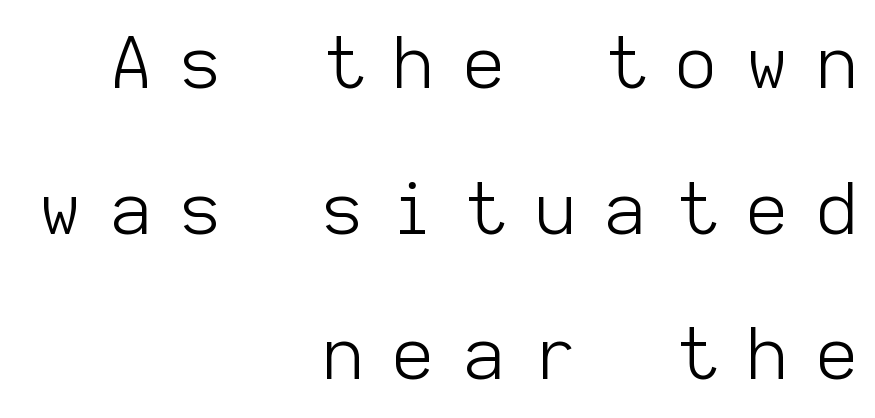
Q: Is the text bold? A: No.
Q: Is the text italic (slanted)? A: No, it is upright.
Q: Is the typeface a serif or a sans-serif typeface? A: Sans-serif.
Q: Is the text underlined? A: No.
Q: How is the paragraph aligned? A: Right-aligned.
Q: Is the spacing between letters normal or unusually wide? A: Unusually wide.
Q: Is the spacing between lines tight, normal or loose? A: Loose.
Q: Width (condensed, normal, or wide)? A: Normal.
Q: Stroke contrast? A: Low.
Q: x-height? A: Medium.
Q: Monospaced? A: Yes.
